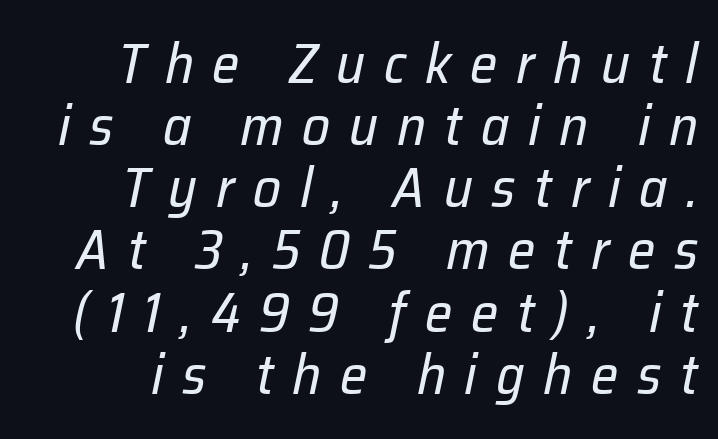
The image shows 55 px regular-weight type, italic (leaning right); set right-aligned, tight line spacing (1.13x), unusually wide letter spacing (+0.34 em), not underlined; low stroke contrast and a medium x-height.
